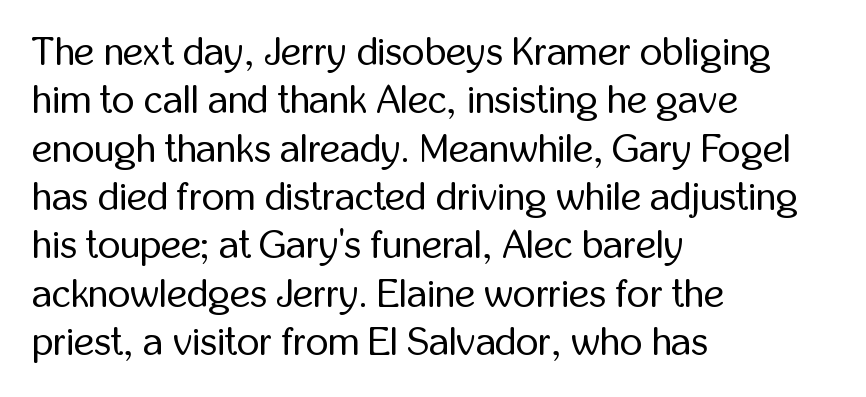
The image shows 39 px regular-weight, condensed sans-serif type, upright; set left-aligned, line spacing 1.24x, normal letter spacing, not underlined; low stroke contrast and a medium x-height.
